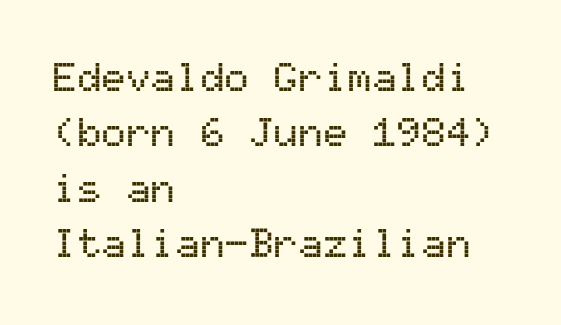
The image shows 41 px sans-serif type, upright, monospaced; set left-aligned, normal line spacing (1.35x), normal letter spacing, not underlined; medium stroke contrast and a medium x-height.
